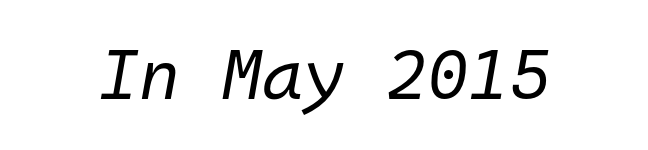
Quick note: underline off. Slant detected: the letters are inclined. Vertical stems look standard width or narrower in stroke. You could count columns in this text — the font is strictly monospaced. Observe the ordinary spacing: letters are neighbours, not strangers.
